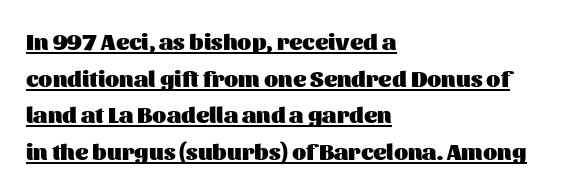
The image shows 23 px bold type, upright; set left-aligned, normal line spacing (1.59x), normal letter spacing, underlined.
